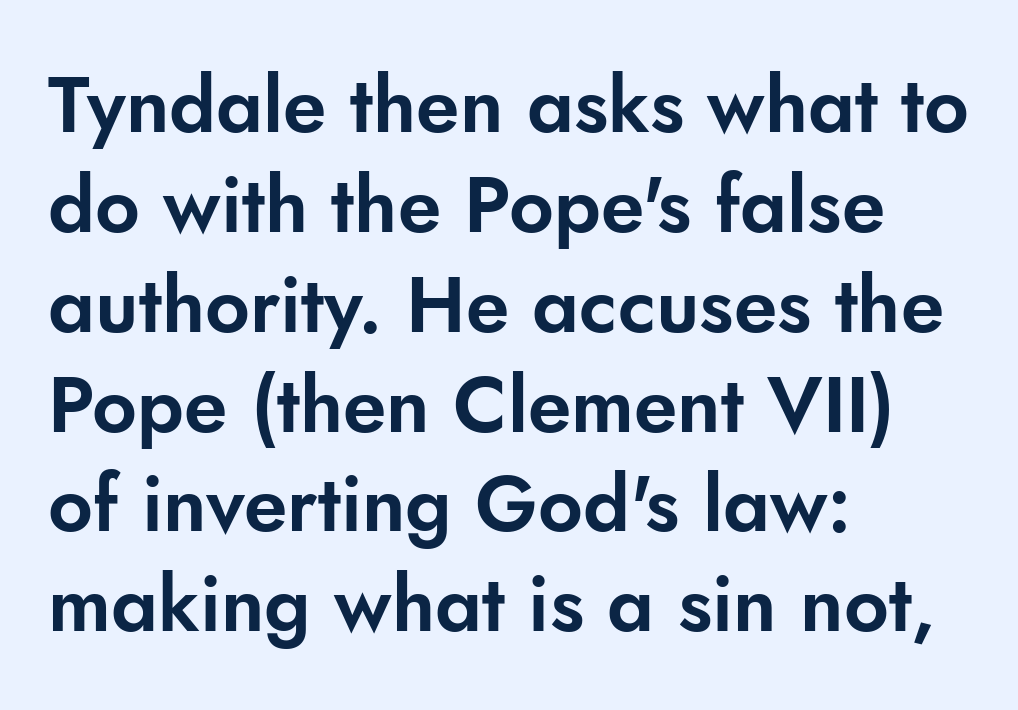
Is the block centered? No — it sits flush against the left margin. Notice how the stems are strictly vertical — no italics here. This rendering employs a face without finishing strokes, i.e., a sans-serif. The glyphs are unaccompanied by any horizontal stroke below them. The horizontal fit of the characters is conventional and even.
